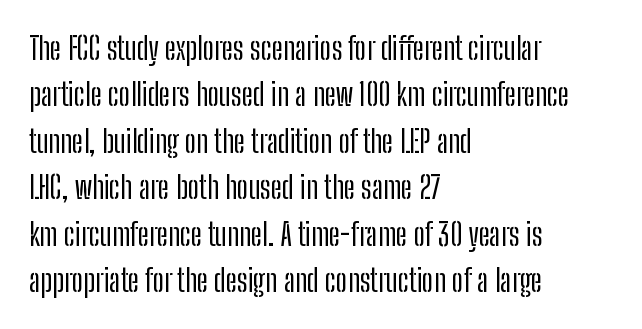
The lines sit at an ordinary, default distance from one another. The lines are quadded left. When letters stand straight like this, we call the style roman or upright. The space directly below the letters is spotless.
